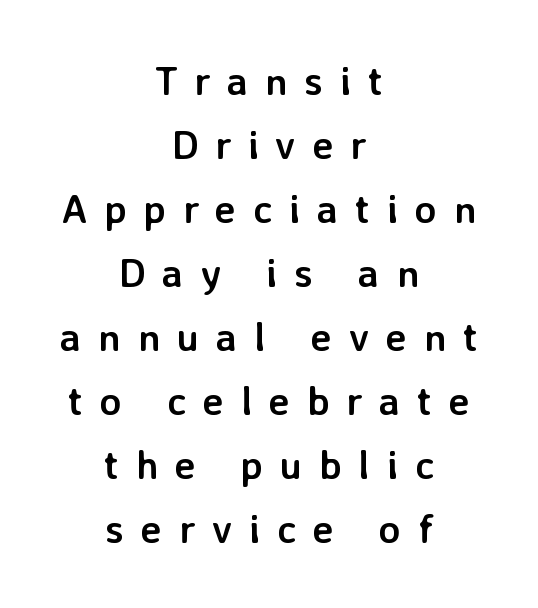
The image shows 40 px semibold sans-serif type, upright; set centered, normal line spacing (1.6x), unusually wide letter spacing (+0.42 em), not underlined; low stroke contrast and a medium x-height.
